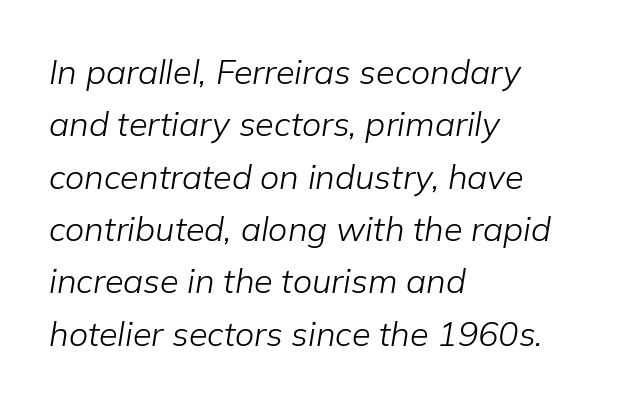
The image shows 34 px light type, italic (leaning right); set left-aligned, normal line spacing (1.54x), normal letter spacing, not underlined; low stroke contrast and a medium x-height.
